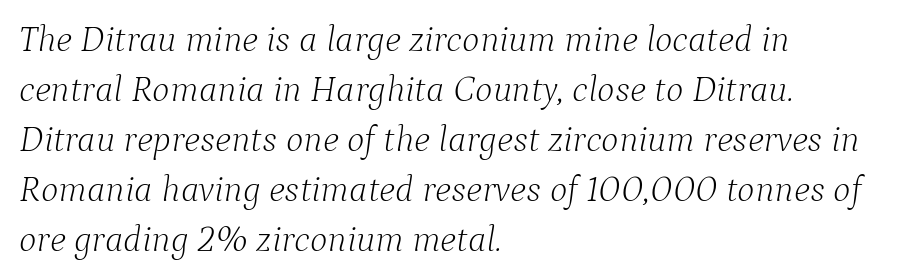
Teacher's note: observe the even left margin — that is flush-left alignment. The string is rendered with underlining switched off. The rendering uses a moderate line-height, typical for paragraphs. A typesetter would call this proportional, since set widths differ per character.
